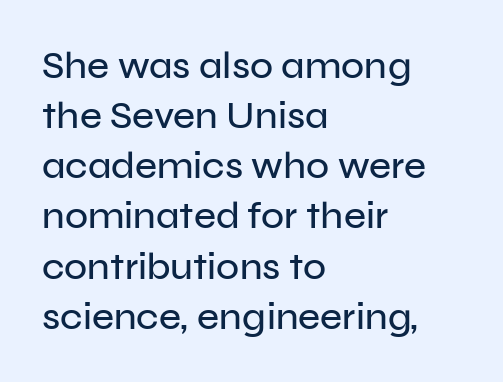
The image shows 38 px sans-serif type, upright; set left-aligned, normal line spacing (1.32x), normal letter spacing, not underlined; low stroke contrast and a medium x-height.
